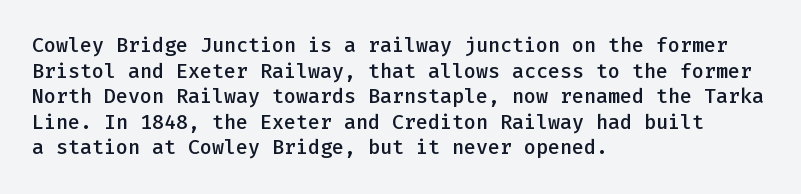
The image shows 20 px text type, upright; set left-aligned, normal line spacing (1.28x), normal letter spacing, not underlined.
